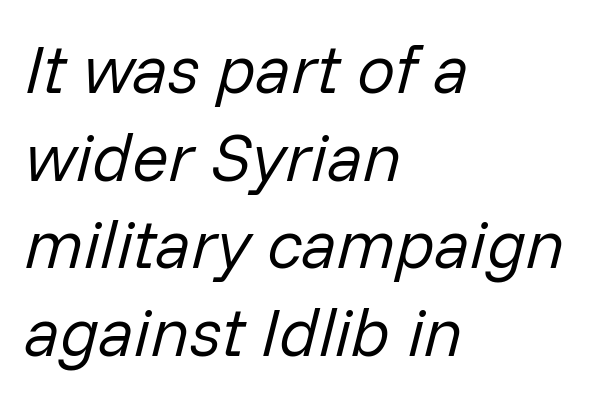
The image shows 68 px regular-weight type, italic (leaning right); set left-aligned, normal line spacing (1.29x), normal letter spacing, not underlined; low stroke contrast and a medium x-height.
